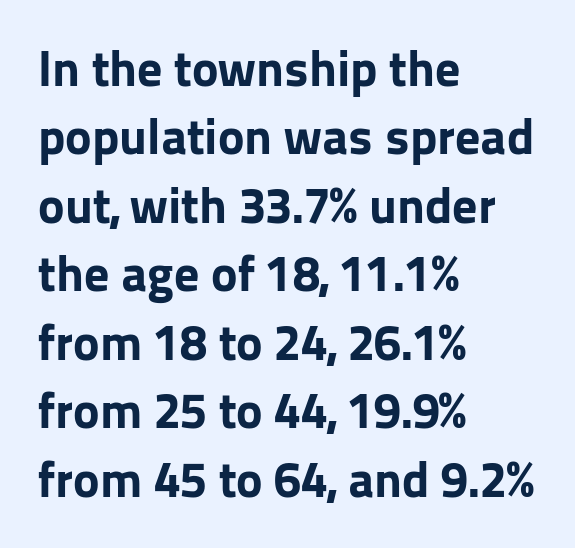
This sample has the flowing, uneven cadence of proportional lettering. The lines are quadded left. Thick stems and heavy bowls — unmistakably bold. Caption: standard tracking, unaltered. Font category for this specimen: sans-serif. Descenders are the only things crossing below the line.
